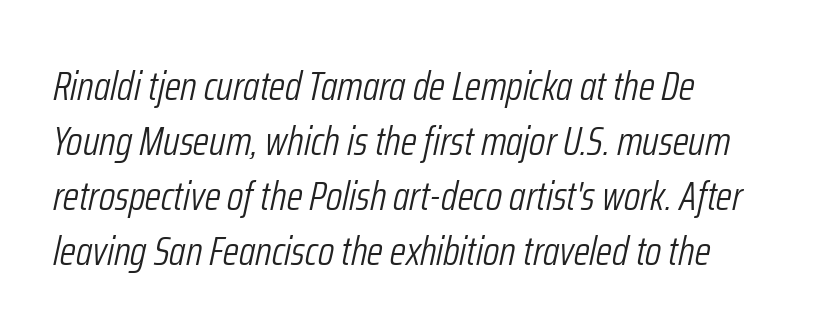
Q: Is the text bold? A: No.
Q: Is the text italic (slanted)? A: Yes, it leans right by about 12 degrees.
Q: Is the text underlined? A: No.
Q: How is the paragraph aligned? A: Left-aligned.
Q: Is the spacing between letters normal or unusually wide? A: Normal.
Q: Is the spacing between lines tight, normal or loose? A: Normal.
Q: Width (condensed, normal, or wide)? A: Condensed.
Q: Stroke contrast? A: Low.
Q: x-height? A: Medium.
Q: Monospaced? A: No.
